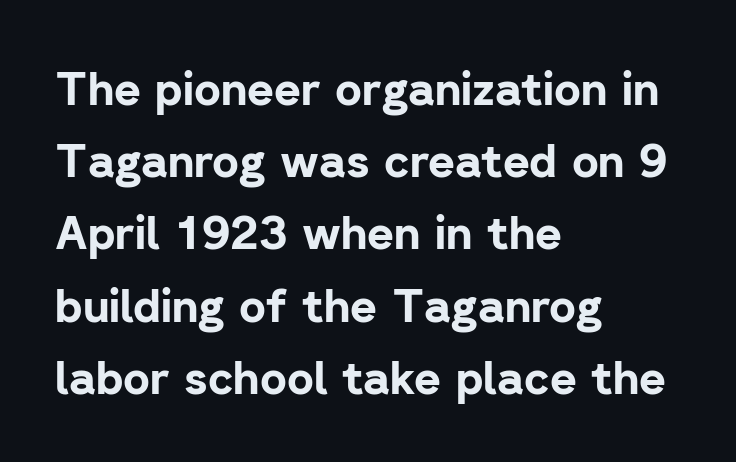
Q: Is the text bold? A: Yes.
Q: Is the text italic (slanted)? A: No, it is upright.
Q: Is the typeface a serif or a sans-serif typeface? A: Sans-serif.
Q: Is the text underlined? A: No.
Q: How is the paragraph aligned? A: Left-aligned.
Q: Is the spacing between letters normal or unusually wide? A: Normal.
Q: Is the spacing between lines tight, normal or loose? A: Normal.
Q: Width (condensed, normal, or wide)? A: Normal.
Q: Stroke contrast? A: Low.
Q: x-height? A: Medium.
Q: Monospaced? A: No.
